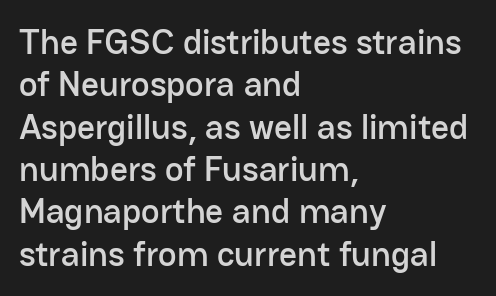
The strip under each line holds only bare page. Characters follow at the spacing the type designer built in. This rendering employs a face without finishing strokes, i.e., a sans-serif. Each line starts at the same left margin while the right side varies. Posture: vertical.
